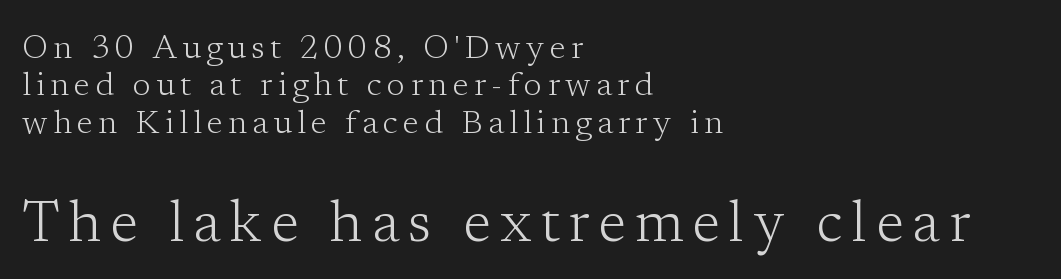
The image shows 57 px light serif type, upright; set left-aligned, tight line spacing (1.13x), not underlined; the second (bottom) block is 1.73x larger; low stroke contrast and a medium x-height.
